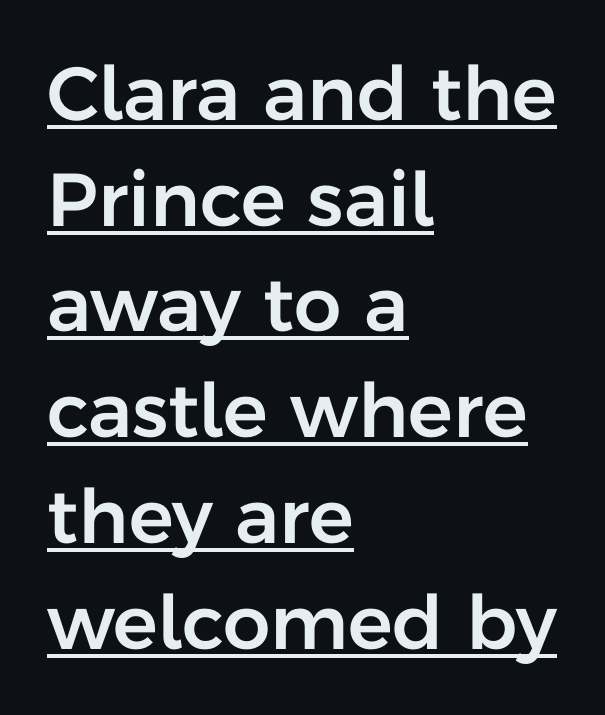
{"serif": "no", "italic": "no", "width": "normal", "stroke_contrast": "low", "x_height": "medium", "monospaced": "no", "underline": "yes", "align": "left", "line_spacing": "normal", "line_spacing_ratio": 1.41, "letter_spacing": "normal", "letter_spacing_em": 0.0, "glyph_px": 75}
